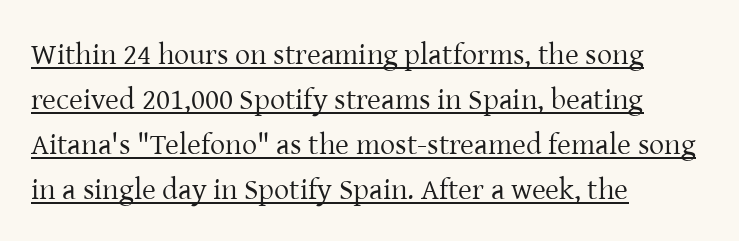
Honestly, the letter spacing is just normal — you wouldn't notice it. Vertically, the passage feels balanced, rows spaced as you'd expect. Is the stroke heavy? The answer is a plain regular-or-lighter. Proportional: the letters do not fall into vertical columns. Somebody hit Ctrl+U on this one — the words are underlined.
